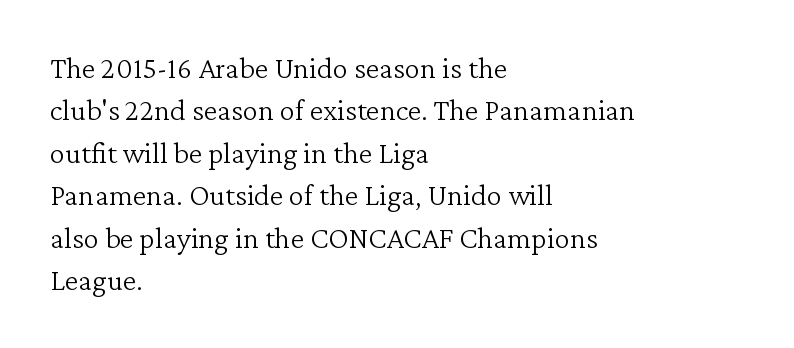
{"serif": "yes", "italic": "no", "bold": "no", "weight": "light", "width": "normal", "stroke_contrast": "low", "x_height": "medium", "monospaced": "no", "underline": "no", "align": "left", "line_spacing": "normal", "line_spacing_ratio": 1.37, "letter_spacing": "normal", "letter_spacing_em": 0.0, "glyph_px": 31}
